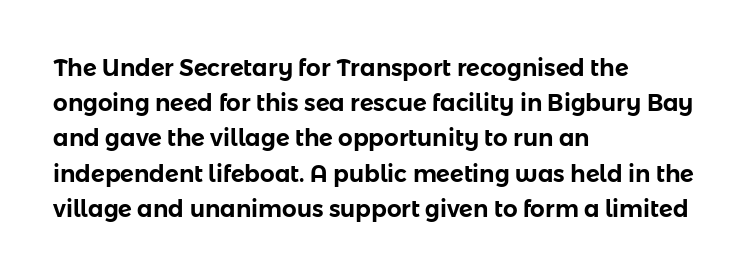
The designer left line spacing at the default. The face used here is rendered with its standard letterfit. The letters stand upright; this is a roman face. The rag falls on the right side of this text block. The words here are not underlined.
